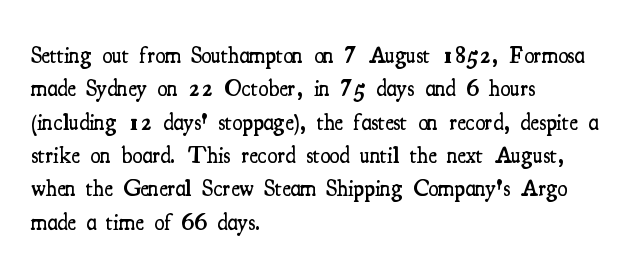
Q: Is the text bold? A: Semi-bold.
Q: Is the text italic (slanted)? A: No, it is upright.
Q: Is the text underlined? A: No.
Q: How is the paragraph aligned? A: Left-aligned.
Q: Is the spacing between letters normal or unusually wide? A: Normal.
Q: Is the spacing between lines tight, normal or loose? A: Normal.
